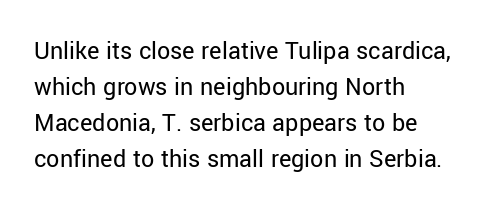
{"italic": "no", "bold": "no", "underline": "no", "align": "left", "line_spacing": "normal", "line_spacing_ratio": 1.39, "letter_spacing": "normal", "letter_spacing_em": 0.0, "glyph_px": 26}
